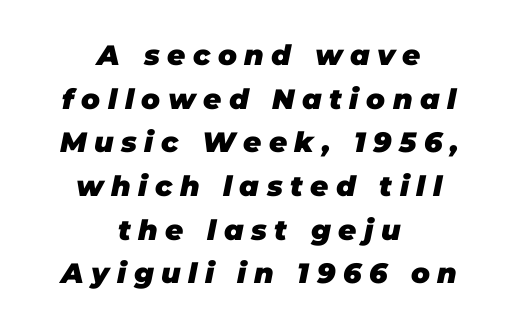
Q: Is the text bold? A: Yes.
Q: Is the text italic (slanted)? A: Yes, it leans right by about 11 degrees.
Q: Is the text underlined? A: No.
Q: How is the paragraph aligned? A: Centered.
Q: Is the spacing between letters normal or unusually wide? A: Unusually wide.
Q: Is the spacing between lines tight, normal or loose? A: Normal.
Q: Width (condensed, normal, or wide)? A: Normal.
Q: Stroke contrast? A: Low.
Q: x-height? A: Large.
Q: Monospaced? A: No.
